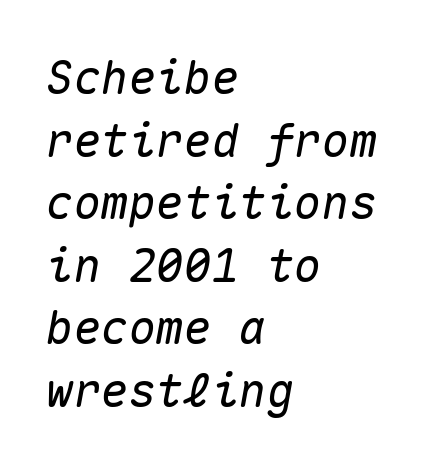
The image shows 46 px text type, italic (leaning right), monospaced; set left-aligned, normal line spacing (1.36x), normal letter spacing, not underlined; medium stroke contrast and a medium x-height.
